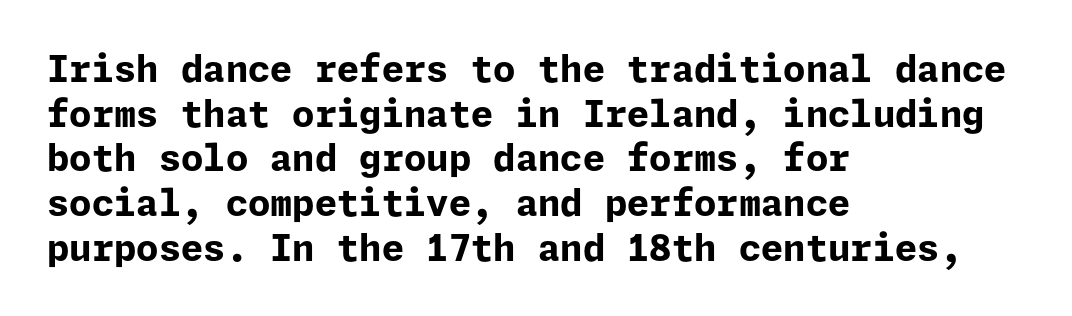
The letters sit at their default tracking, neither squeezed nor spread. The foot of each line stays bare and open. Typeset ragged right — the left edge is the straight one. Letterform terminals end flat and unadorned throughout the passage. Emphasis by weight is at full strength: bold.
